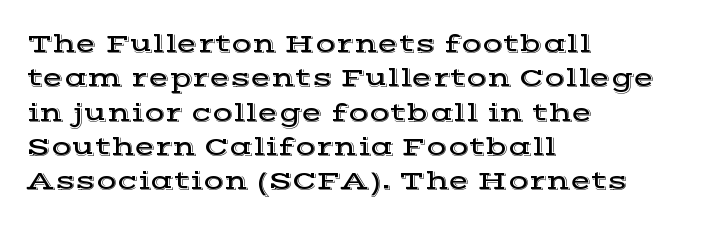
Do the letters lean? They stand straight. Lines of text with bare space underneath. The passage shown stacks its lines at a standard gap. Casual observation: everything's shoved over to the left.
